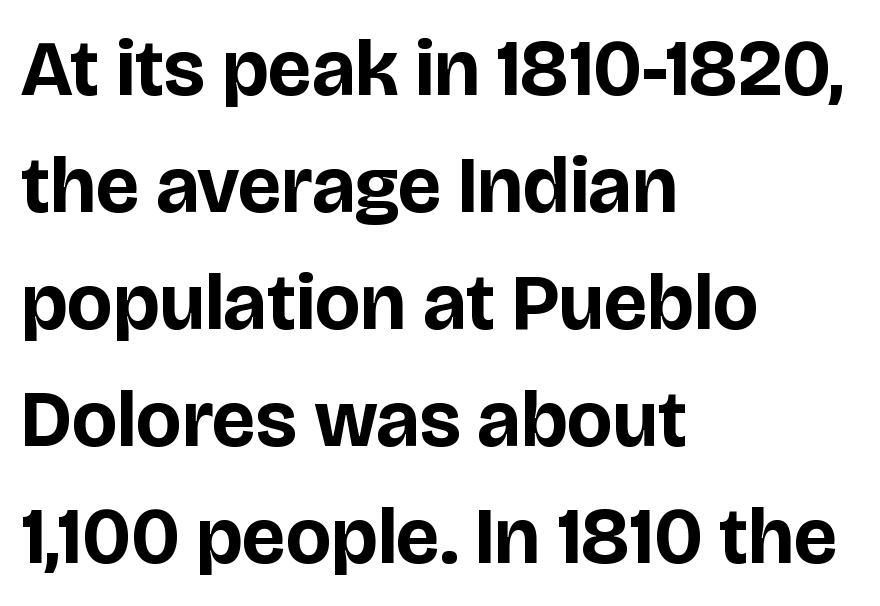
Q: Is the text bold? A: Yes.
Q: Is the text italic (slanted)? A: No, it is upright.
Q: Is the typeface a serif or a sans-serif typeface? A: Sans-serif.
Q: Is the text underlined? A: No.
Q: How is the paragraph aligned? A: Left-aligned.
Q: Is the spacing between letters normal or unusually wide? A: Normal.
Q: Is the spacing between lines tight, normal or loose? A: Normal.
Q: Width (condensed, normal, or wide)? A: Normal.
Q: Stroke contrast? A: Low.
Q: x-height? A: Large.
Q: Monospaced? A: No.
